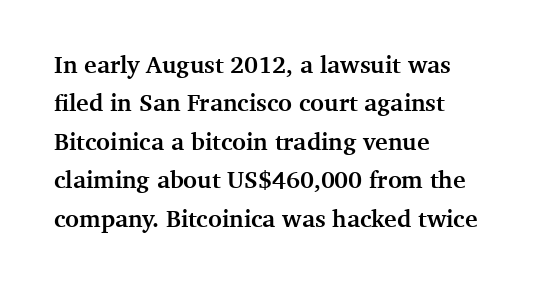
{"italic": "no", "bold": "yes", "underline": "no", "align": "left", "line_spacing": "normal", "line_spacing_ratio": 1.6, "letter_spacing": "normal", "letter_spacing_em": 0.0, "glyph_px": 24}
